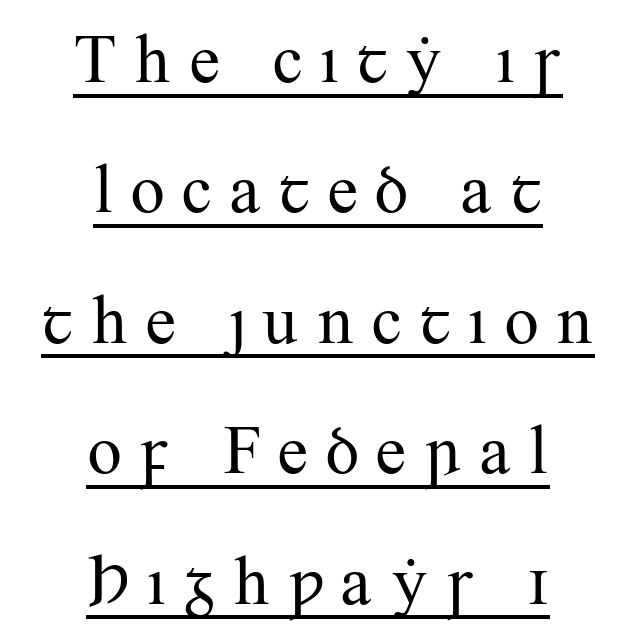
{"serif": "yes", "italic": "no", "bold": "no", "weight": "regular", "width": "normal", "stroke_contrast": "medium", "x_height": "small", "monospaced": "no", "underline": "yes", "align": "center", "line_spacing_ratio": 1.89, "letter_spacing": "wide", "letter_spacing_em": 0.23, "glyph_px": 69}
